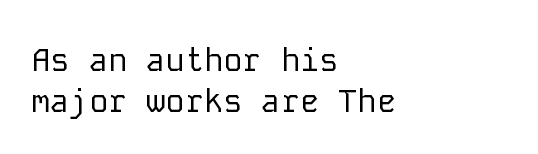
If you drew a ruler down the left edge, every line would touch it. Leading matches the norm, producing a regular column. Bare-footed words on every line. Every character here occupies the same horizontal width, giving the sample a typewriter-like rhythm. Nope, no serifs anywhere on these letters. Rendered with straight, roman letterforms.
